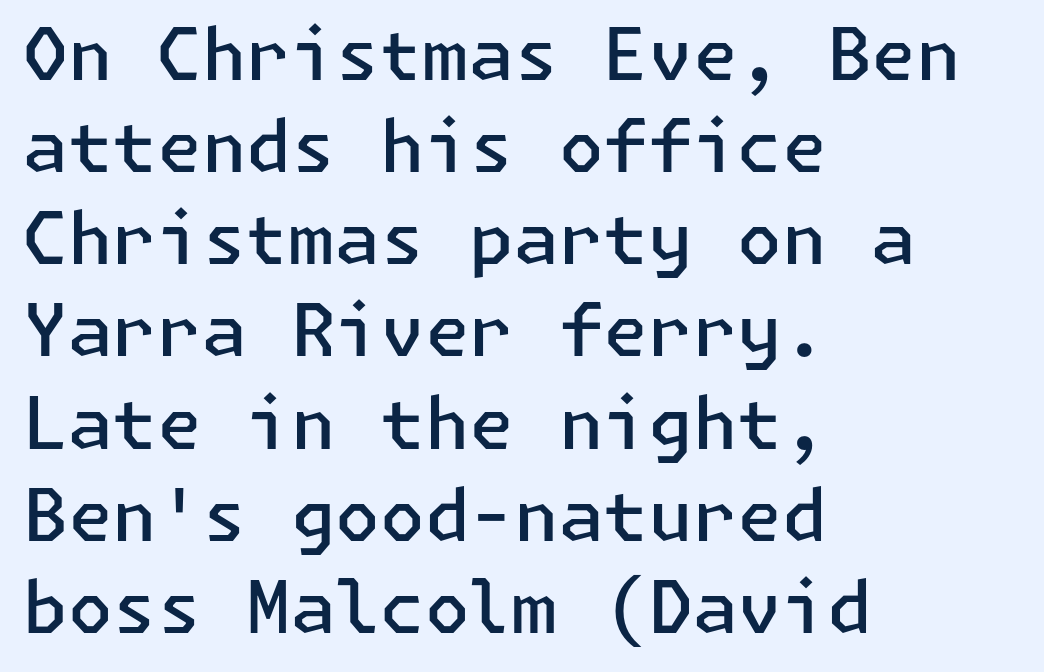
The image shows 72 px semibold sans-serif type, upright; set left-aligned, normal line spacing (1.28x), normal letter spacing, not underlined; low stroke contrast and a medium x-height.
